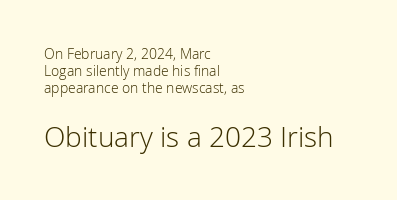
The image shows 28 px light sans-serif type, upright; set left-aligned, line spacing 1.2x, normal letter spacing, not underlined; the second (bottom) block is 2.0x larger; low stroke contrast and a medium x-height.
